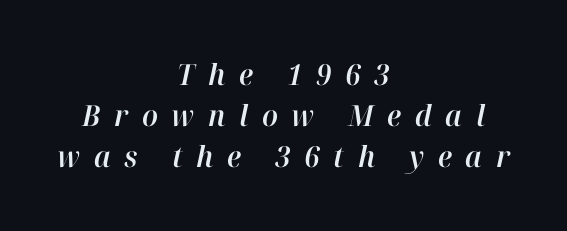
The image shows 29 px text type, italic (leaning right); set centered, normal line spacing (1.42x), unusually wide letter spacing (+0.47 em), not underlined; high stroke contrast and a medium x-height.
